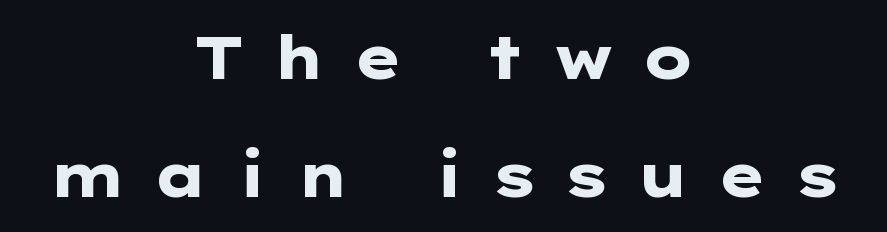
There is plenty of visible air inserted between adjacent glyphs. Anything drawn beneath the words? Only blank space. The paragraph shown floats in the horizontal middle. A sans-serif font was chosen for this passage. Each new line begins a long way beneath the previous one. Heavy, bold letterforms.
